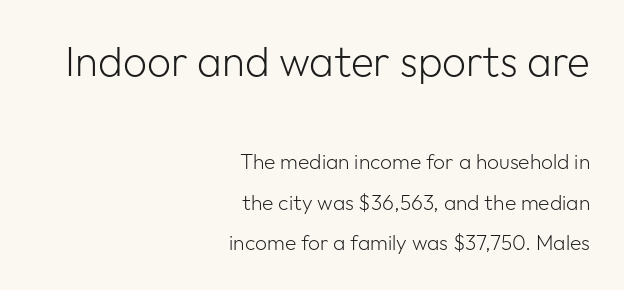
Look at the tracking — it's just the regular setting, nothing added. Proportional: the letters do not fall into vertical columns. Compared with typical paragraphs, the rows here are farther apart. Words float on clear page, feet unadorned. This is not heavy type; no bold has been used. You get the large type first, then a drop to smaller type.
